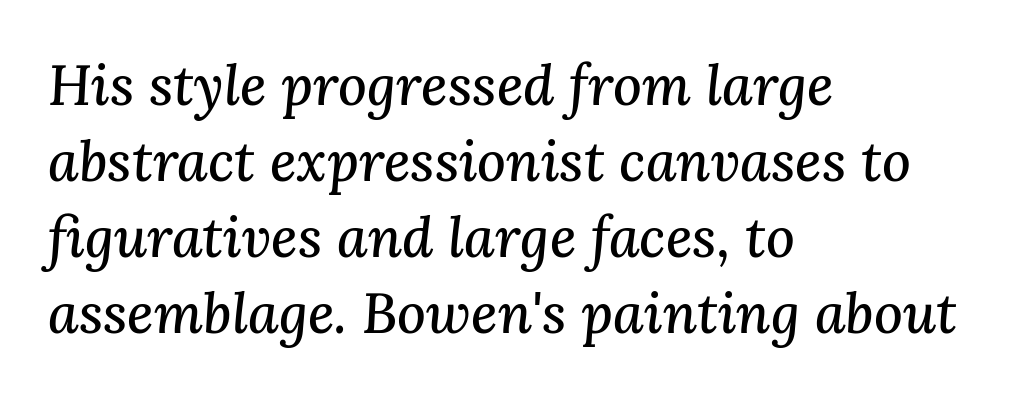
{"serif": "yes", "italic": "yes", "lean": "right", "slant_degrees": 3, "width": "normal", "stroke_contrast": "medium", "x_height": "medium", "monospaced": "no", "underline": "no", "align": "left", "line_spacing": "normal", "line_spacing_ratio": 1.36, "letter_spacing": "normal", "letter_spacing_em": 0.0, "glyph_px": 56}
